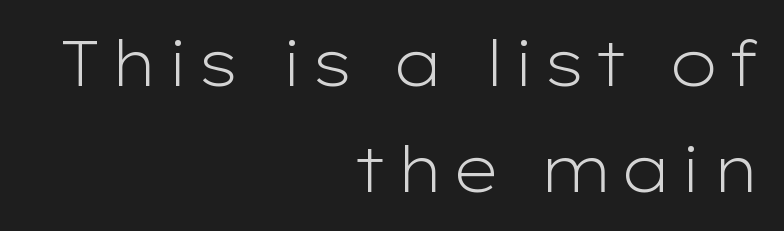
The image shows 63 px light, wide sans-serif type, upright; set right-aligned, normal line spacing (1.68x), not underlined; low stroke contrast and a medium x-height.
